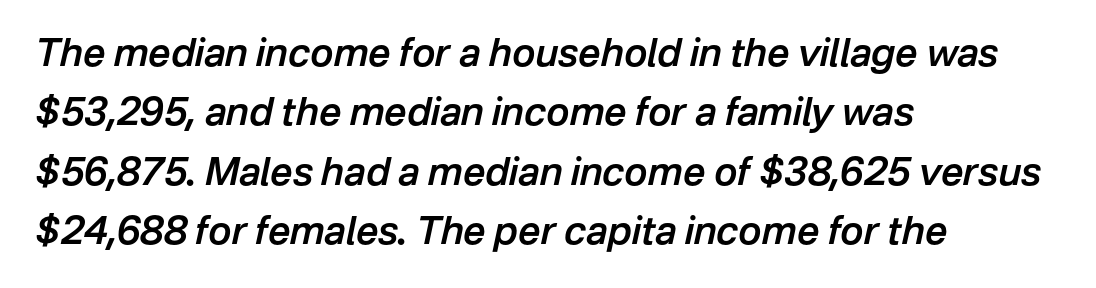
The passage shown stacks its lines at a standard gap. The face used here is proportionally spaced, like ordinary book or web type. Caption: standard tracking, unaltered. The passage shown is not underscored anywhere.
